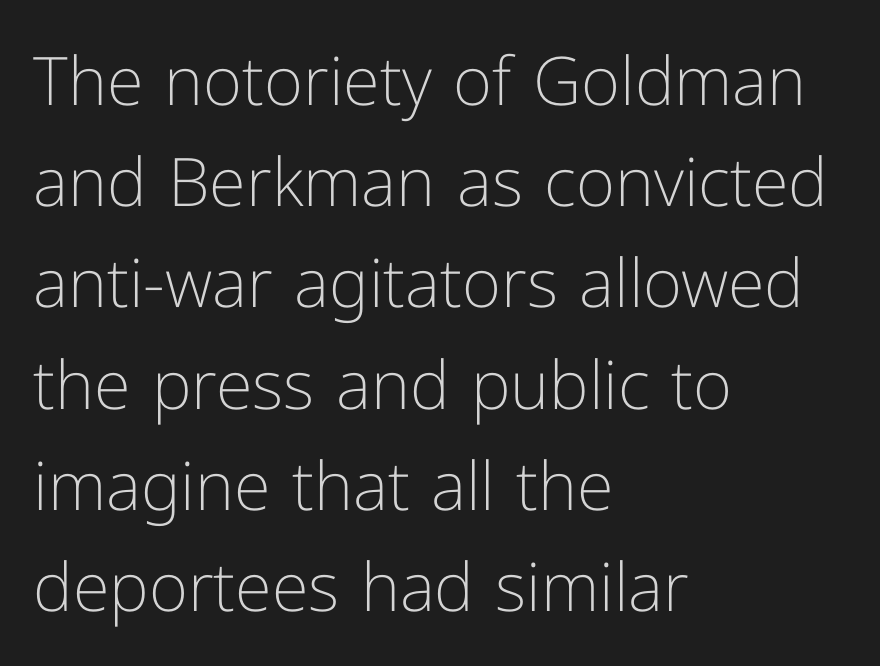
Short and long lines alike share a common starting point at left. Vertical strokes here are truly vertical. Note the varied advance widths — an 'i' is clearly narrower than an 'm'. Students, observe: this is what conventionally led text looks like. The zone under the glyphs is completely vacant.
